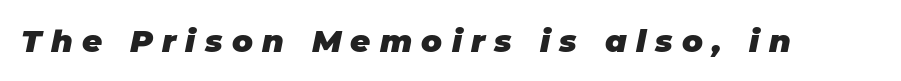
Q: Is the text bold? A: Yes.
Q: Is the text italic (slanted)? A: Yes, it leans right by about 11 degrees.
Q: Is the text underlined? A: No.
Q: Is the spacing between letters normal or unusually wide? A: Unusually wide.
Q: Width (condensed, normal, or wide)? A: Normal.
Q: Stroke contrast? A: Low.
Q: x-height? A: Large.
Q: Monospaced? A: No.
